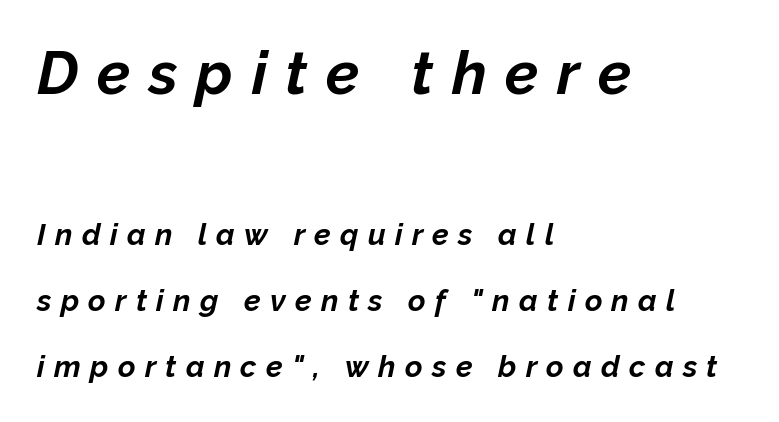
Here the designer chose a conventional face with non-uniform glyph widths. The text carries the slant typical of an italic or oblique font. Widely set lines give the paragraph a tall, airy silhouette. This is heavy type, rendered in bold. The passage is arranged the way most books set body copy — flush left.
